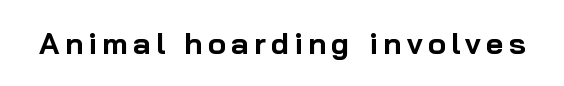
The face used here is proportionally spaced, like ordinary book or web type. Each letter's strokes conclude bluntly, with no projecting serifs. In terms of posture, this sample is upright. Set as a true bold cut, around the 700 mark.
